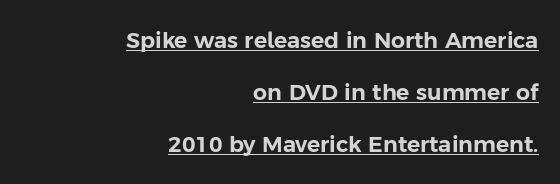
Q: Is the text italic (slanted)? A: No, it is upright.
Q: Is the text underlined? A: Yes.
Q: How is the paragraph aligned? A: Right-aligned.
Q: Is the spacing between letters normal or unusually wide? A: Normal.
Q: Is the spacing between lines tight, normal or loose? A: Loose.
